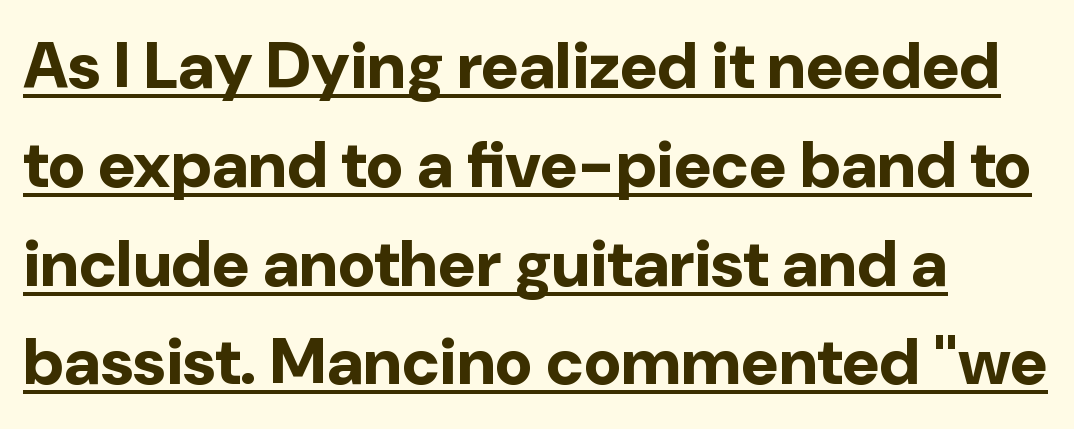
{"serif": "no", "italic": "no", "bold": "yes", "weight": "bold", "width": "normal", "stroke_contrast": "low", "x_height": "medium", "monospaced": "no", "underline": "yes", "align": "left", "line_spacing": "normal", "line_spacing_ratio": 1.52, "letter_spacing": "normal", "letter_spacing_em": 0.0, "glyph_px": 65}
